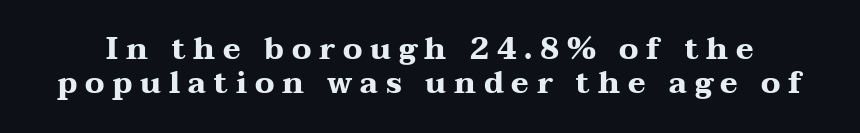
Q: Is the text bold? A: Yes.
Q: Is the text italic (slanted)? A: No, it is upright.
Q: Is the typeface a serif or a sans-serif typeface? A: Serif.
Q: Is the text underlined? A: No.
Q: Is the spacing between letters normal or unusually wide? A: Unusually wide.
Q: Is the spacing between lines tight, normal or loose? A: Tight.
Q: Width (condensed, normal, or wide)? A: Wide.
Q: Stroke contrast? A: Medium.
Q: x-height? A: Medium.
Q: Monospaced? A: No.
